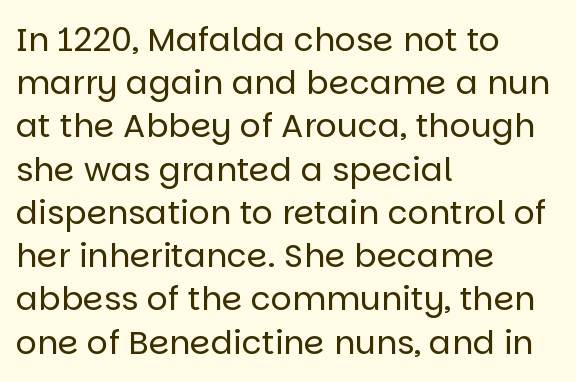
The image shows 33 px regular-weight sans-serif type, upright; set left-aligned, normal line spacing (1.31x), normal letter spacing, not underlined; low stroke contrast and a large x-height.
